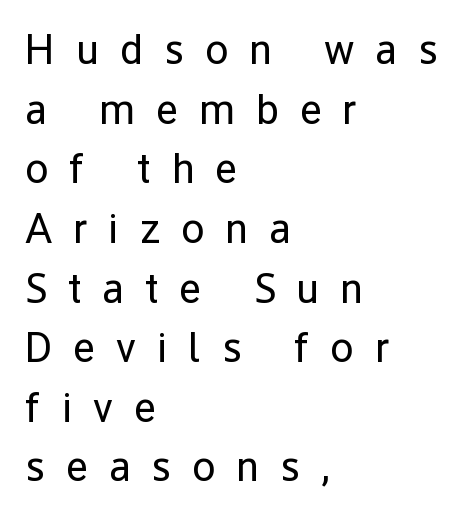
{"serif": "no", "italic": "no", "bold": "no", "weight": "regular", "width": "normal", "stroke_contrast": "low", "x_height": "medium", "monospaced": "no", "underline": "no", "align": "left", "line_spacing": "normal", "line_spacing_ratio": 1.42, "letter_spacing": "wide", "letter_spacing_em": 0.5, "glyph_px": 42}
